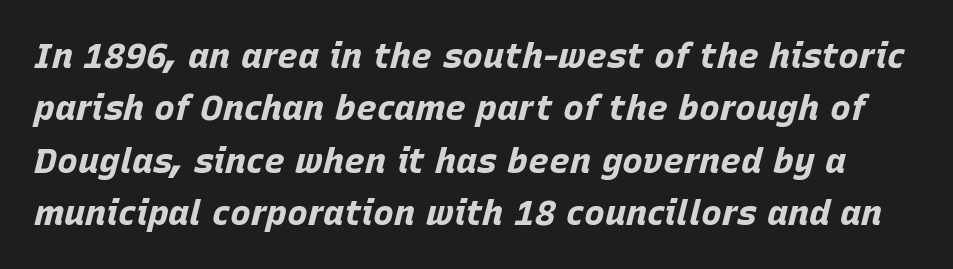
The image shows 35 px bold type, italic (leaning right); set normal line spacing (1.5x), normal letter spacing, not underlined; low stroke contrast and a large x-height.
